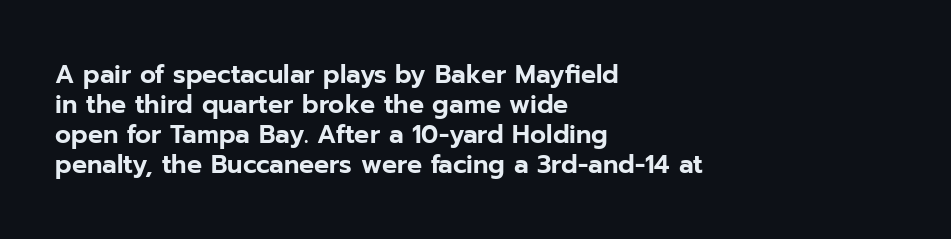
Italic? Not at all — the glyphs are vertical. Only glyphs here, with clear space below each row. Does the copy run flush right? No — it runs flush left. The letters sit at their default tracking, neither squeezed nor spread.
